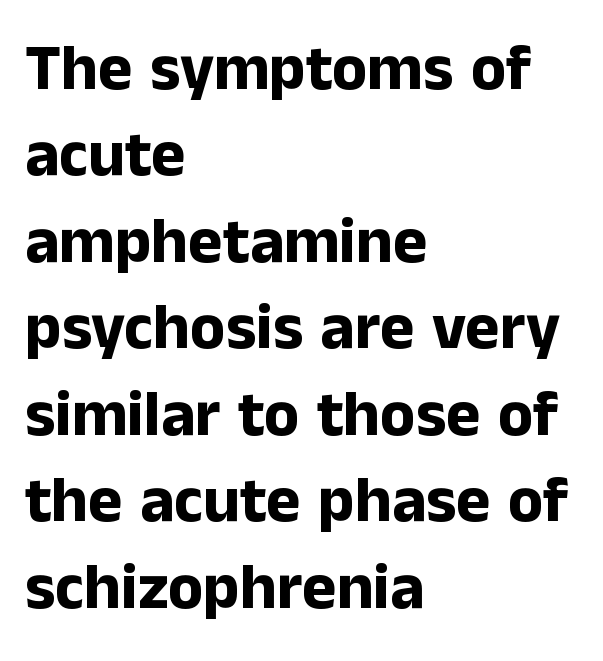
{"serif": "no", "italic": "no", "bold": "yes", "weight": "bold", "width": "normal", "stroke_contrast": "low", "x_height": "medium", "monospaced": "no", "underline": "no", "align": "left", "line_spacing": "normal", "line_spacing_ratio": 1.33, "letter_spacing": "normal", "letter_spacing_em": 0.0, "glyph_px": 65}
